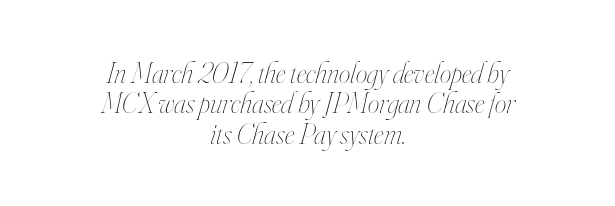
Spacing verdict: proportional, widths tailored to each character. Underline: absent. Is there much room between lines? No — they nearly touch. Compared with a flush-left layout, this one balances lines on the center instead. The typeface has the unassuming heft of standard copy or less.
